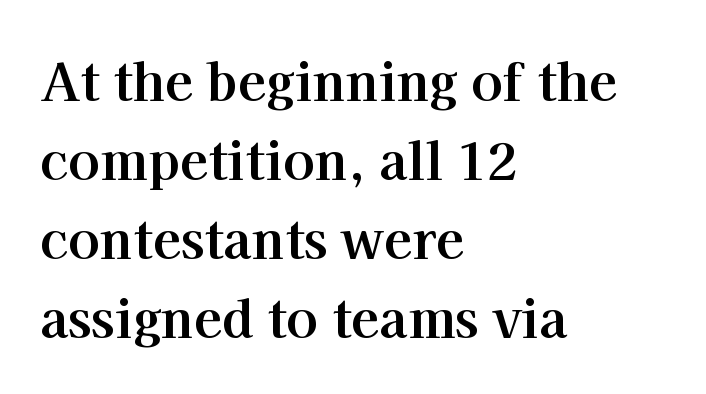
Q: Is the text bold? A: Yes.
Q: Is the text italic (slanted)? A: No, it is upright.
Q: Is the typeface a serif or a sans-serif typeface? A: Serif.
Q: Is the text underlined? A: No.
Q: How is the paragraph aligned? A: Left-aligned.
Q: Is the spacing between letters normal or unusually wide? A: Normal.
Q: Is the spacing between lines tight, normal or loose? A: Normal.
Q: Width (condensed, normal, or wide)? A: Normal.
Q: Stroke contrast? A: High.
Q: x-height? A: Medium.
Q: Monospaced? A: No.
